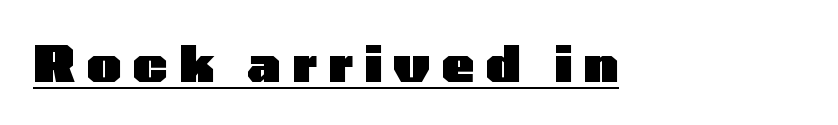
You can tell it's not italic because the verticals are truly vertical. The line texture is sparse and dotted thanks to wide tracking. Nope, no serifs anywhere on these letters. Beneath each row of characters lies a ruled line. A full-strength bold gives these letters their thick strokes.
